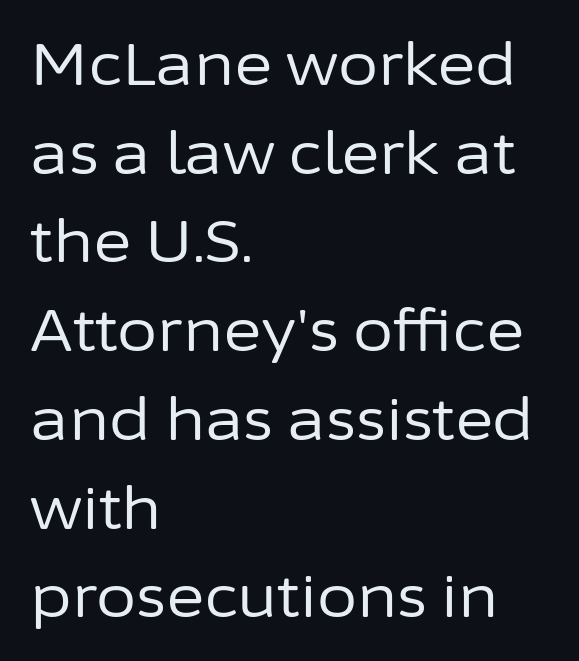
The image shows 58 px regular-weight sans-serif type, upright; set left-aligned, normal line spacing (1.53x), normal letter spacing, not underlined; low stroke contrast and a medium x-height.
